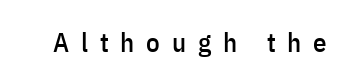
Descenders hang freely into open space. Words appear elongated and porous because spacing is wide. Tall strokes in this sample are plumb rather than angled.
